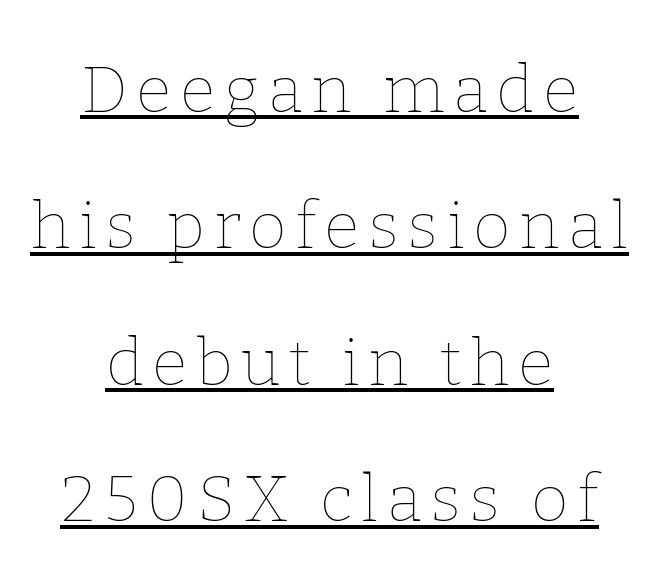
This sample has the flowing, uneven cadence of proportional lettering. It's the straight-up-and-down kind of type. A typographer would call this underscored text. Compared with typical paragraphs, the rows here are farther apart.
